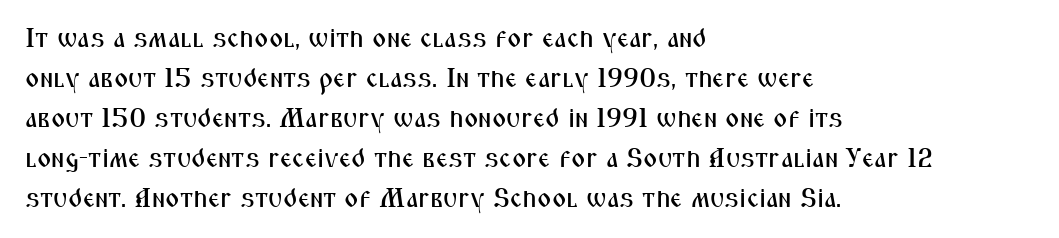
The image shows 27 px text type, upright; set left-aligned, normal line spacing (1.48x), normal letter spacing, not underlined.
